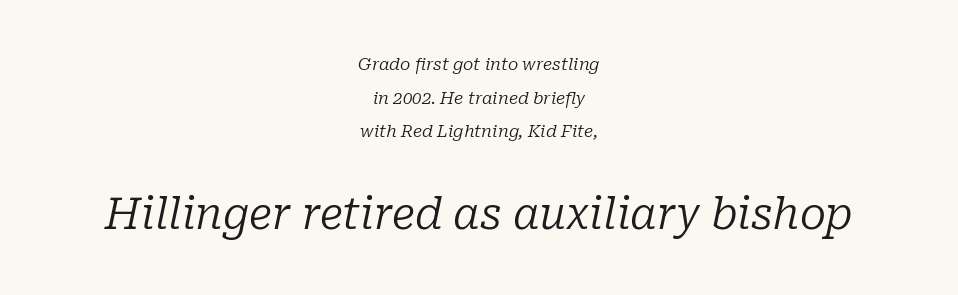
{"serif": "yes", "italic": "yes", "lean": "right", "slant_degrees": 10, "bold": "no", "weight": "regular", "width": "normal", "stroke_contrast": "low", "x_height": "medium", "monospaced": "no", "underline": "no", "align": "center", "line_spacing": "loose", "line_spacing_ratio": 1.98, "letter_spacing": "normal", "letter_spacing_em": 0.0, "larger_block": "second", "size_ratio": 2.53, "glyph_px": 43}
